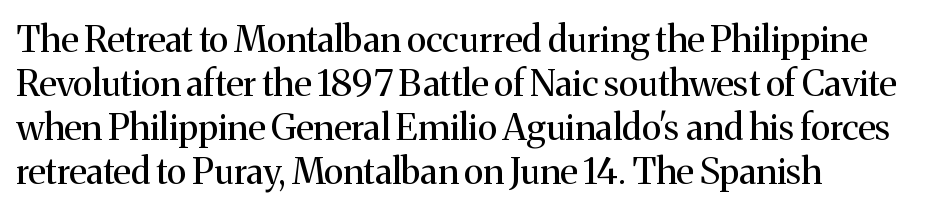
The image shows 36 px regular-weight serif type, upright; set left-aligned, line spacing 1.22x, normal letter spacing, not underlined; medium stroke contrast and a medium x-height.
